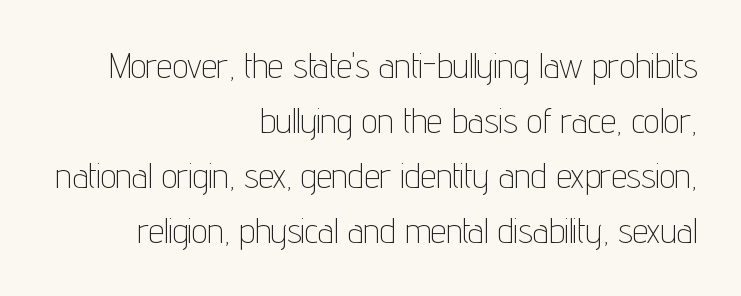
Proportional: the letters do not fall into vertical columns. Decoration check: the copy has no underline. Stroke mass is kept to a normal reading level or below. Line ends are locked; line starts wander.
